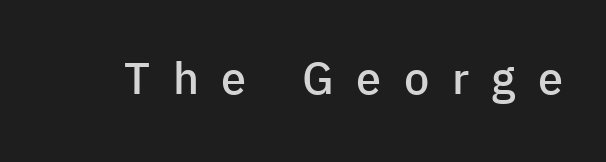
Q: Is the text bold? A: Semi-bold.
Q: Is the text italic (slanted)? A: No, it is upright.
Q: Is the typeface a serif or a sans-serif typeface? A: Sans-serif.
Q: Is the text underlined? A: No.
Q: Is the spacing between letters normal or unusually wide? A: Unusually wide.
Q: Width (condensed, normal, or wide)? A: Normal.
Q: Stroke contrast? A: Low.
Q: x-height? A: Medium.
Q: Monospaced? A: No.
